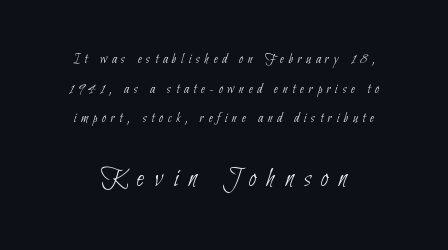
Q: Is the text bold? A: No.
Q: Is the typeface a serif or a sans-serif typeface? A: Sans-serif.
Q: Is the text underlined? A: No.
Q: Is the spacing between letters normal or unusually wide? A: Unusually wide.
Q: Is the spacing between lines tight, normal or loose? A: Loose.
Q: Which block of text is set in a larger size, the first (top) or the second (bottom)? A: The second (bottom) one.
Q: Width (condensed, normal, or wide)? A: Condensed.
Q: Stroke contrast? A: Low.
Q: x-height? A: Small.
Q: Monospaced? A: No.
